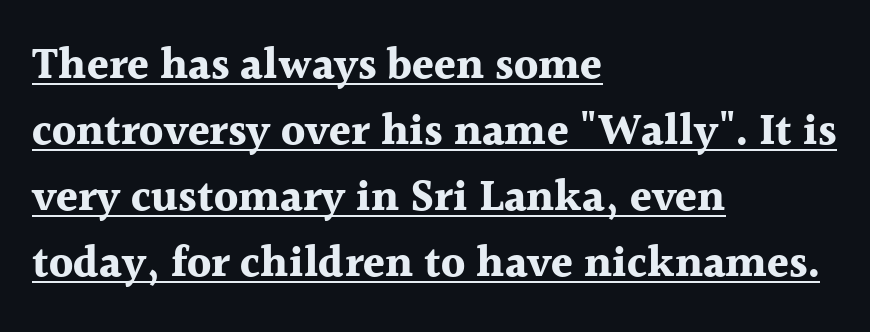
The image shows 44 px bold serif type, upright; set left-aligned, normal line spacing (1.5x), normal letter spacing, underlined; a medium x-height.
